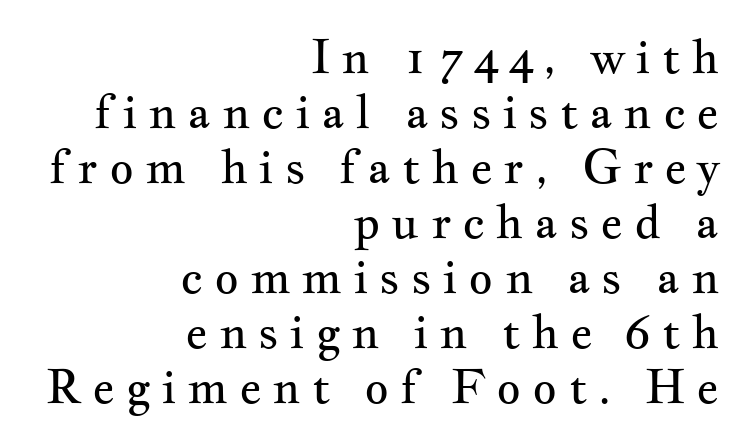
Q: Is the text bold? A: No.
Q: Is the text italic (slanted)? A: No, it is upright.
Q: Is the typeface a serif or a sans-serif typeface? A: Serif.
Q: Is the text underlined? A: No.
Q: How is the paragraph aligned? A: Right-aligned.
Q: Is the spacing between letters normal or unusually wide? A: Unusually wide.
Q: Width (condensed, normal, or wide)? A: Wide.
Q: Stroke contrast? A: Medium.
Q: x-height? A: Small.
Q: Monospaced? A: No.
